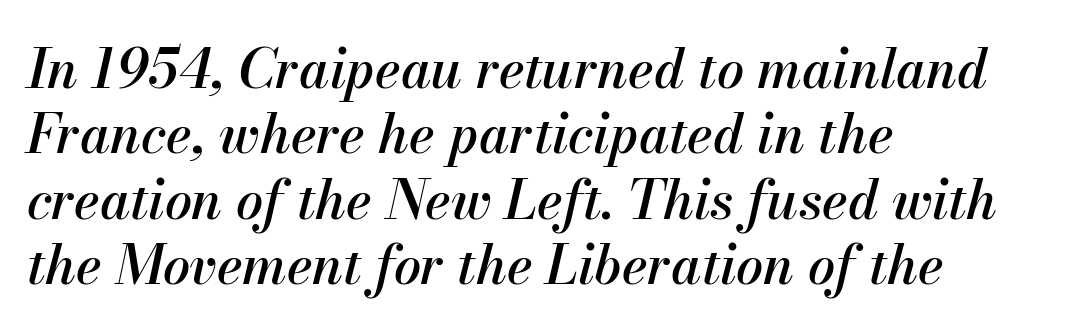
The image shows 54 px text type, italic (leaning right); set left-aligned, line spacing 1.21x, normal letter spacing, not underlined; medium stroke contrast and a small x-height.
